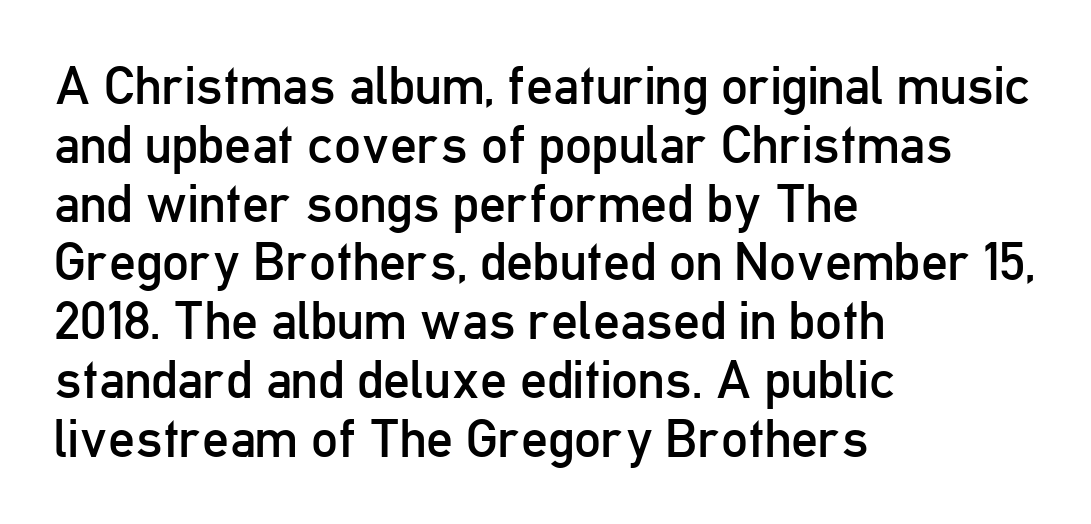
{"serif": "no", "italic": "no", "bold": "no", "weight": "regular", "width": "condensed", "stroke_contrast": "low", "x_height": "medium", "monospaced": "no", "underline": "no", "align": "left", "line_spacing": "tight", "line_spacing_ratio": 1.11, "letter_spacing": "normal", "letter_spacing_em": 0.0, "glyph_px": 53}
